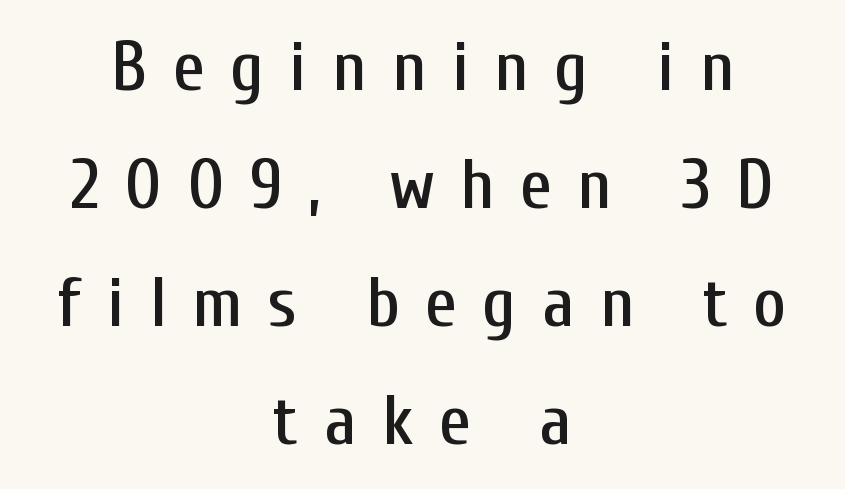
Nope, not italic — everything's standing straight. To sum up the face: it is a sans, with no serifs. Short and long lines alike share a common midpoint. Proportional: the letters do not fall into vertical columns. The space beneath each line is pristine and unruled.
